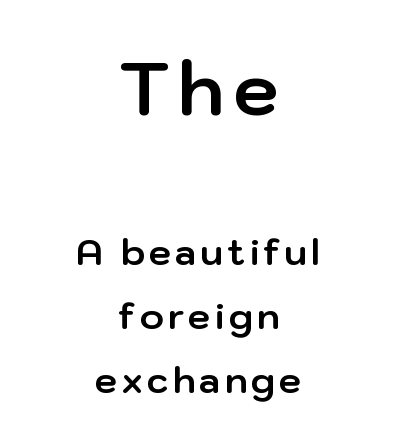
{"serif": "no", "italic": "no", "bold": "yes", "weight": "bold", "width": "normal", "stroke_contrast": "low", "x_height": "medium", "monospaced": "no", "underline": "no", "align": "center", "line_spacing_ratio": 1.78, "larger_block": "first", "size_ratio": 2.03, "glyph_px": 73}
